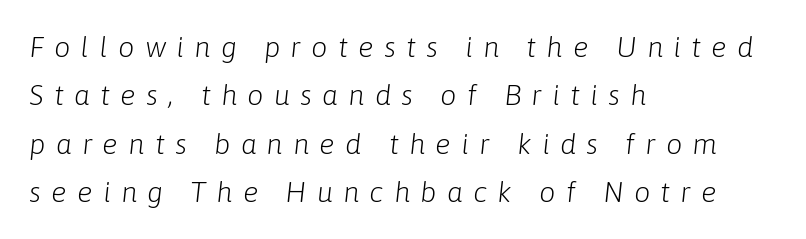
Character widths vary here, with narrow letters taking less room than wide ones. The passage shown stacks its lines at a standard gap. The font sits on the lighter half of the weight spectrum, regular included. Underlining? Definitely not there. The horizontal fit of the characters is loose and conspicuously gappy.
